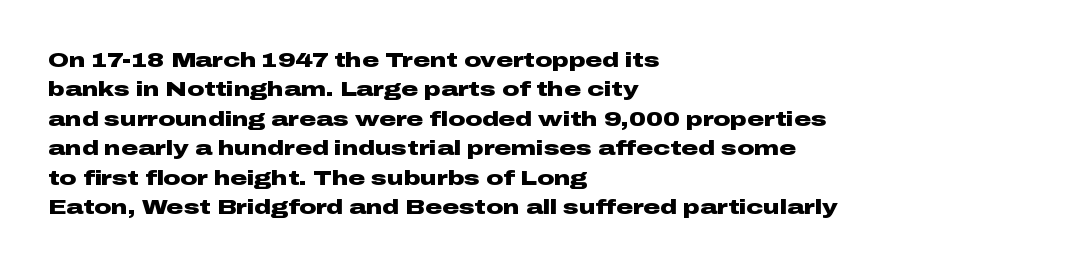
Q: Is the text bold? A: Yes.
Q: Is the text italic (slanted)? A: No, it is upright.
Q: Is the text underlined? A: No.
Q: How is the paragraph aligned? A: Left-aligned.
Q: Is the spacing between letters normal or unusually wide? A: Normal.
Q: Is the spacing between lines tight, normal or loose? A: Normal.
